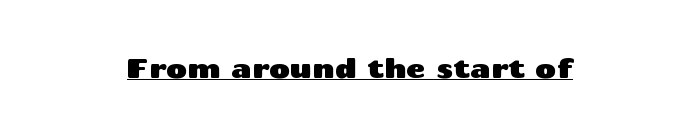
The image shows 26 px text type, upright; set centered, normal letter spacing, underlined.
